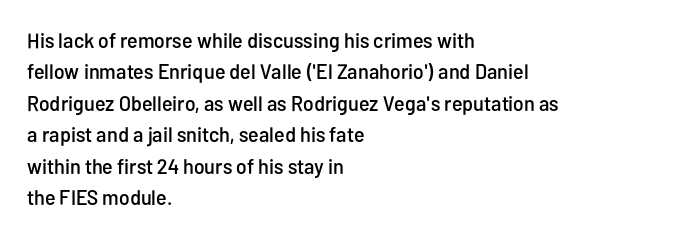
The image shows 21 px text type, upright; set left-aligned, normal line spacing (1.5x), normal letter spacing, not underlined.
